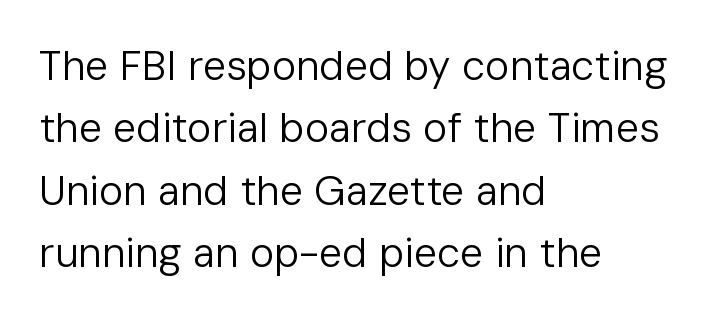
Every row of glyphs begins at an identical x-position on the left. Proportional: the letters do not fall into vertical columns. Has an underline been added? It has not. Compared with typical body copy, the letter spacing here is the same. The font sits on the lighter half of the weight spectrum, regular included. Nope, not italic — everything's standing straight.
